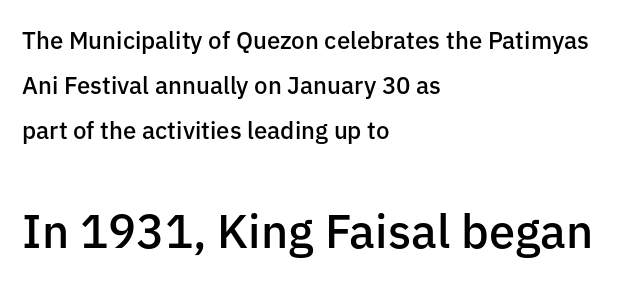
These lines stack with their left ends in a neat column. Is there any slant? The stems are plumb. Each letter keeps its own natural width here, so spacing adapts to shape. Is the letter spacing exaggerated? No — it looks like the ordinary default. On the weight axis this lands at semibold, roughly 600.
